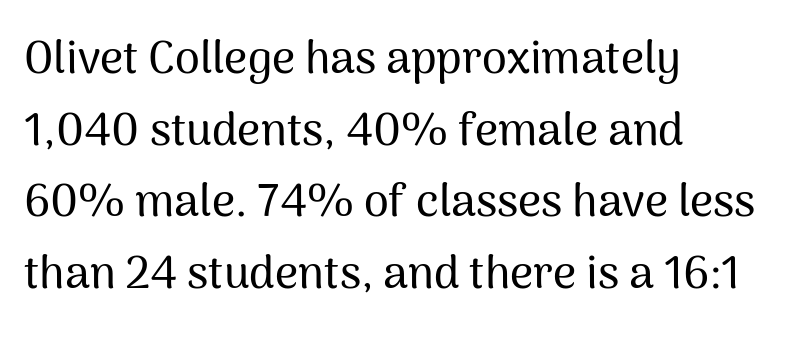
The image shows 45 px sans-serif type, upright; set left-aligned, normal line spacing (1.59x), normal letter spacing, not underlined; medium stroke contrast and a medium x-height.
